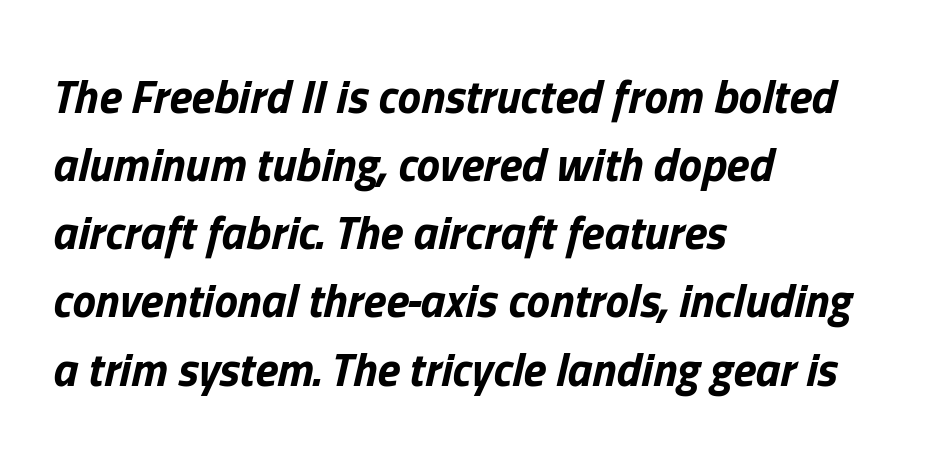
The image shows 47 px bold type, italic (leaning right); set left-aligned, normal line spacing (1.45x), normal letter spacing, not underlined; low stroke contrast and a medium x-height.
